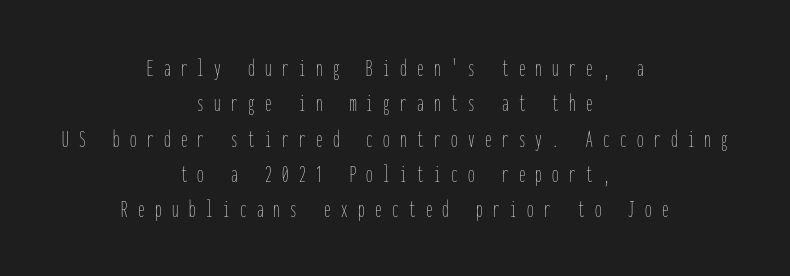
{"italic": "no", "bold": "no", "underline": "no", "align": "center", "line_spacing": "normal", "line_spacing_ratio": 1.36, "letter_spacing": "wide", "letter_spacing_em": 0.4, "glyph_px": 26}
